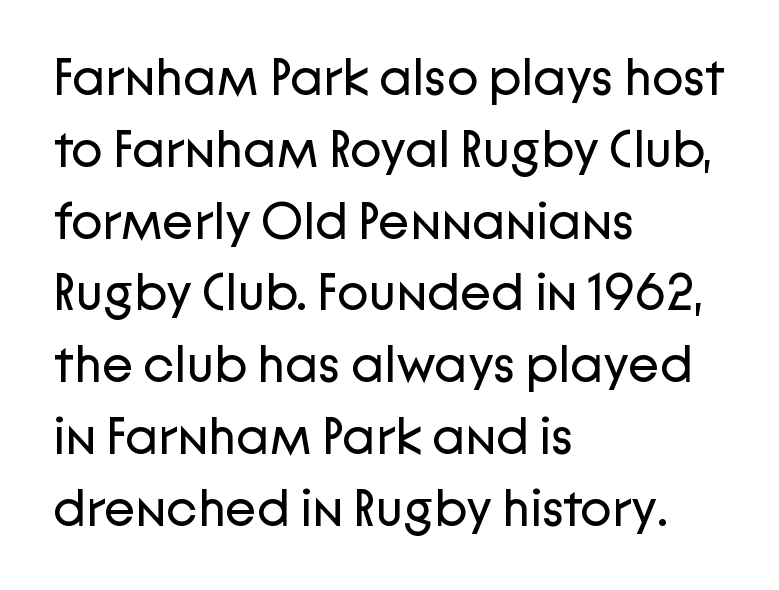
The compositor pushed each line to the left boundary. You can tell it's not italic because the verticals are truly vertical. This rendering features lettering with no underline. One glance says typical: line gaps are just what's usual.
